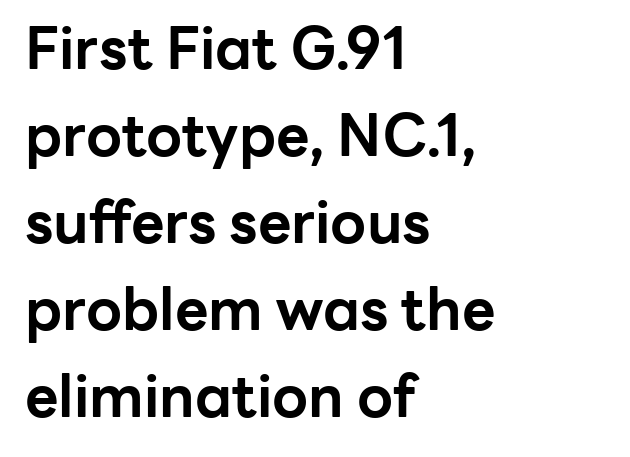
Q: Is the text bold? A: Yes.
Q: Is the text italic (slanted)? A: No, it is upright.
Q: Is the typeface a serif or a sans-serif typeface? A: Sans-serif.
Q: Is the text underlined? A: No.
Q: How is the paragraph aligned? A: Left-aligned.
Q: Is the spacing between letters normal or unusually wide? A: Normal.
Q: Is the spacing between lines tight, normal or loose? A: Normal.
Q: Width (condensed, normal, or wide)? A: Normal.
Q: Stroke contrast? A: Low.
Q: x-height? A: Medium.
Q: Monospaced? A: No.
